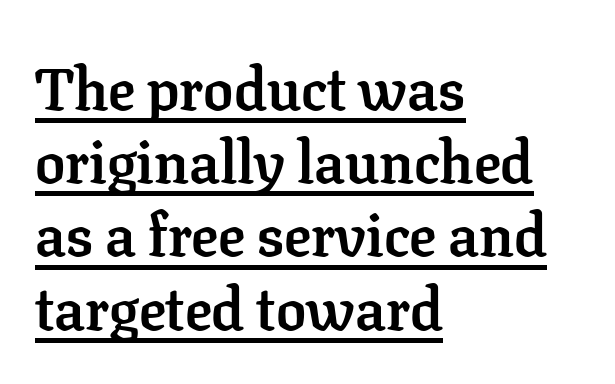
{"serif": "yes", "italic": "no", "bold": "yes", "weight": "semibold", "width": "normal", "stroke_contrast": "low", "x_height": "medium", "monospaced": "no", "underline": "yes", "align": "left", "line_spacing_ratio": 1.22, "letter_spacing": "normal", "letter_spacing_em": 0.0, "glyph_px": 60}
